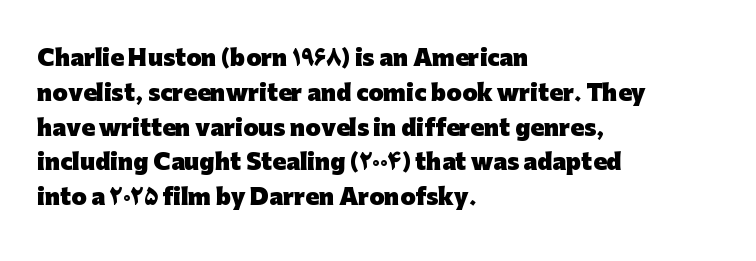
One-word summary of the alignment: left. Characters remain perfectly vertical along every line. Words float on clear page, feet unadorned. Look at the tracking — it's just the regular setting, nothing added.
